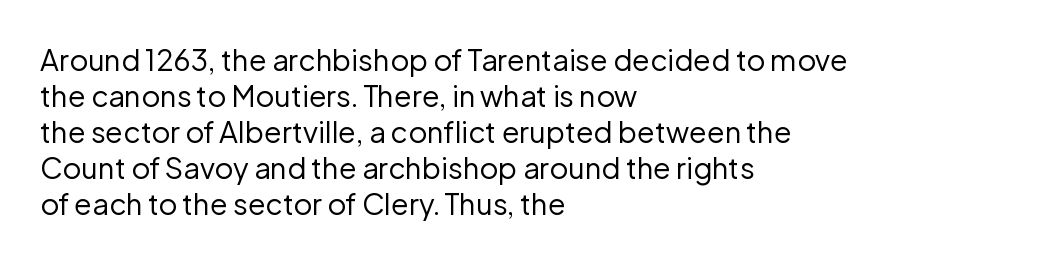
{"serif": "no", "italic": "no", "bold": "no", "weight": "regular", "width": "normal", "stroke_contrast": "low", "x_height": "medium", "monospaced": "no", "underline": "no", "align": "left", "line_spacing_ratio": 1.24, "letter_spacing": "normal", "letter_spacing_em": 0.0, "glyph_px": 29}
